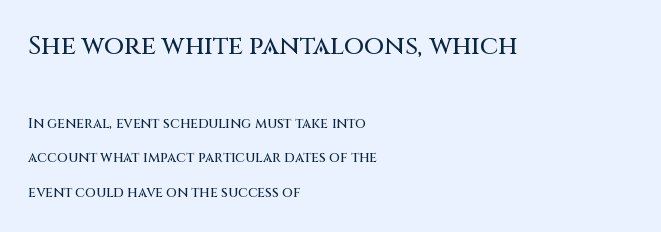
Q: Is the text italic (slanted)? A: No, it is upright.
Q: Is the text underlined? A: No.
Q: How is the paragraph aligned? A: Left-aligned.
Q: Is the spacing between letters normal or unusually wide? A: Normal.
Q: Is the spacing between lines tight, normal or loose? A: Loose.
Q: Which block of text is set in a larger size, the first (top) or the second (bottom)? A: The first (top) one.
